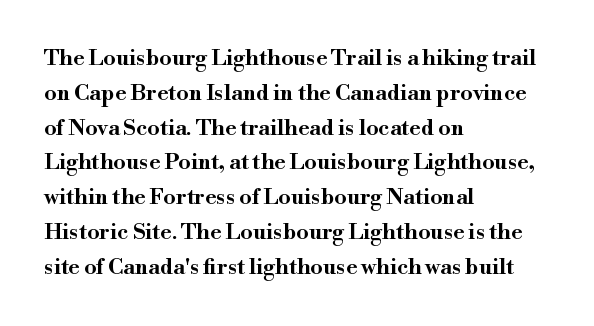
{"italic": "no", "underline": "no", "align": "left", "line_spacing": "normal", "line_spacing_ratio": 1.58, "letter_spacing": "normal", "letter_spacing_em": 0.0, "glyph_px": 22}
